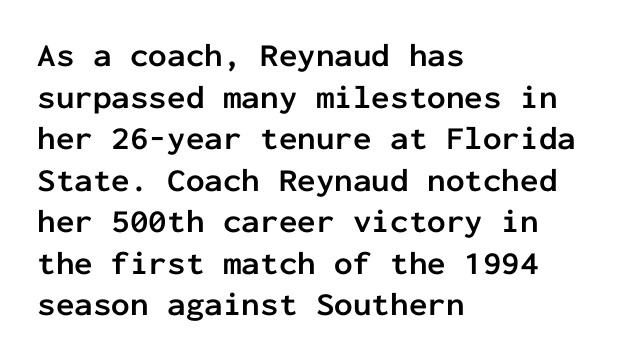
The image shows 33 px semibold sans-serif type, upright, monospaced; set left-aligned, normal line spacing (1.26x), normal letter spacing, not underlined; low stroke contrast and a medium x-height.
